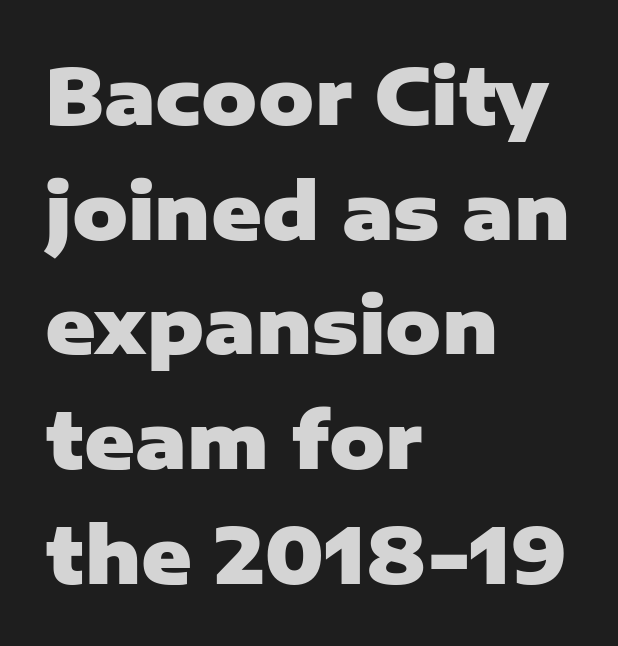
The image shows 77 px heavy sans-serif type, upright; set left-aligned, normal line spacing (1.49x), normal letter spacing, not underlined; low stroke contrast and a medium x-height.
